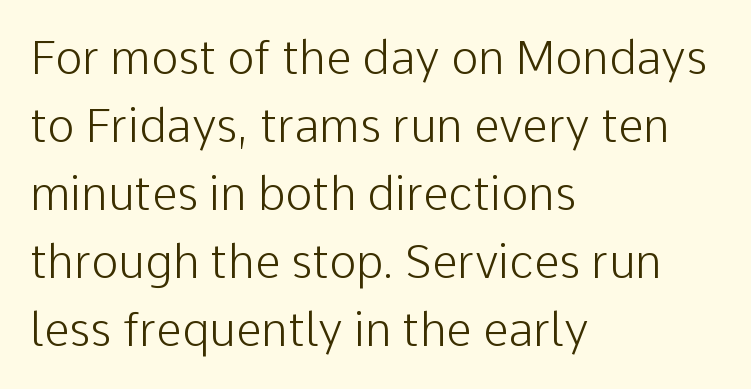
Q: Is the text bold? A: No.
Q: Is the text italic (slanted)? A: No, it is upright.
Q: Is the typeface a serif or a sans-serif typeface? A: Sans-serif.
Q: Is the text underlined? A: No.
Q: How is the paragraph aligned? A: Left-aligned.
Q: Is the spacing between letters normal or unusually wide? A: Normal.
Q: Is the spacing between lines tight, normal or loose? A: Normal.
Q: Width (condensed, normal, or wide)? A: Normal.
Q: Stroke contrast? A: Low.
Q: x-height? A: Medium.
Q: Monospaced? A: No.
